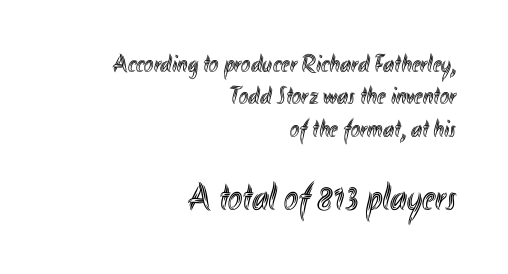
The image shows 38 px condensed type; set right-aligned, normal line spacing (1.3x), normal letter spacing, not underlined; the second (bottom) block is 1.52x larger; a small x-height.
